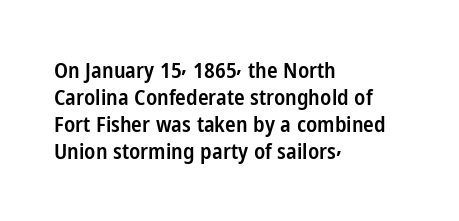
The gap between lines stays unmarked. Casual observation: everything's shoved over to the left. The glyphs have the mass of a demibold cut, below bold. The lettering stays uniformly vertical, giving the passage a roman look. Honestly, the letter spacing is just normal — you wouldn't notice it.
